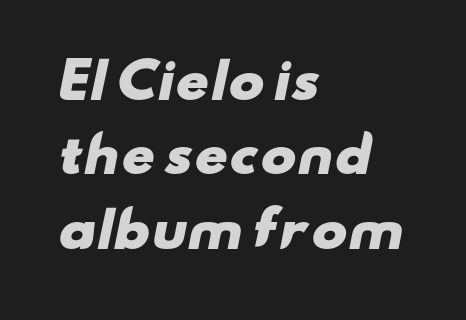
Q: Is the text bold? A: Yes.
Q: Is the typeface a serif or a sans-serif typeface? A: Sans-serif.
Q: Is the text underlined? A: No.
Q: How is the paragraph aligned? A: Left-aligned.
Q: Is the spacing between letters normal or unusually wide? A: Normal.
Q: Is the spacing between lines tight, normal or loose? A: Normal.
Q: Width (condensed, normal, or wide)? A: Wide.
Q: Stroke contrast? A: Low.
Q: x-height? A: Small.
Q: Monospaced? A: No.
